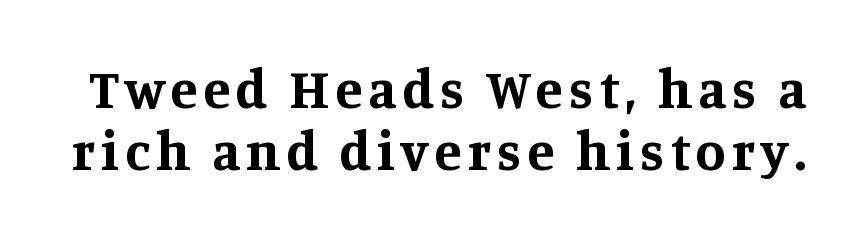
Q: Is the text bold? A: Yes.
Q: Is the text italic (slanted)? A: No, it is upright.
Q: Is the typeface a serif or a sans-serif typeface? A: Serif.
Q: Is the text underlined? A: No.
Q: Is the spacing between lines tight, normal or loose? A: Tight.
Q: Width (condensed, normal, or wide)? A: Normal.
Q: Stroke contrast? A: Medium.
Q: x-height? A: Large.
Q: Monospaced? A: No.
